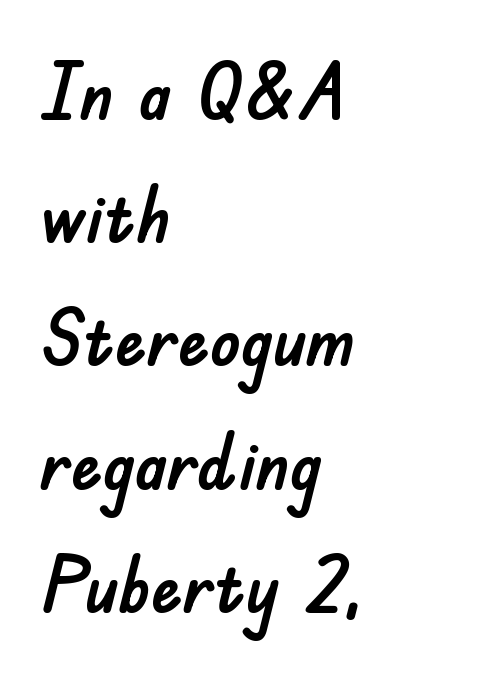
Q: Is the text italic (slanted)? A: Yes.
Q: Is the typeface a serif or a sans-serif typeface? A: Sans-serif.
Q: Is the text underlined? A: No.
Q: How is the paragraph aligned? A: Left-aligned.
Q: Is the spacing between letters normal or unusually wide? A: Normal.
Q: Is the spacing between lines tight, normal or loose? A: Normal.
Q: Width (condensed, normal, or wide)? A: Normal.
Q: Stroke contrast? A: Low.
Q: x-height? A: Small.
Q: Monospaced? A: No.
